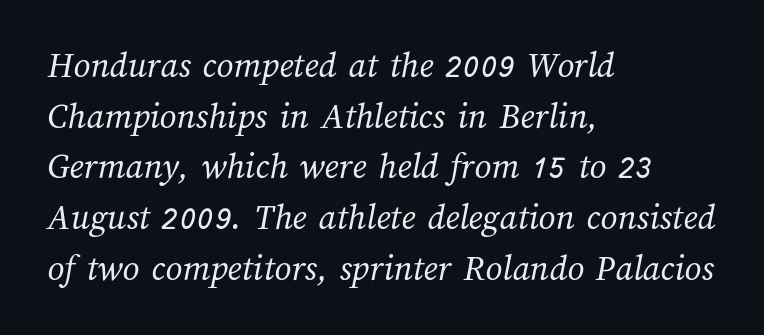
Caption: standard tracking, unaltered. A classic flush-left, rag-right setting is used for this passage. Is this a fixed-width face? No — the glyphs have proportional, varying widths. Interline gaps are of average width in this sample. Type without underlining. Weight class: somewhere from thin through regular.
